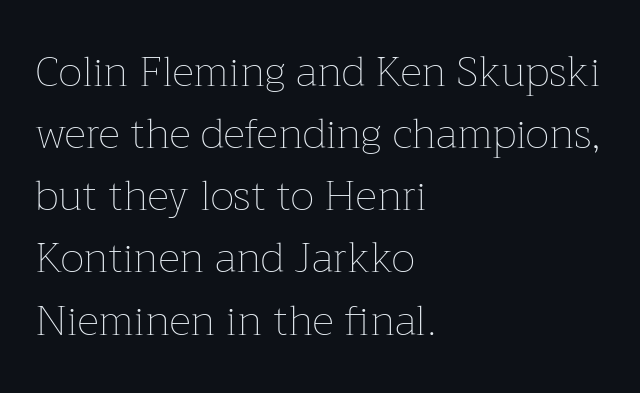
Quick note: underline off. No letter is thick-stroked: the sample isn't bold. A normal amount of white space separates one row of letters from the next. Posture: straight, roman, zero tilt. Is the block centered? No — it sits flush against the left margin. The passage shown is typed in a proportional face where columns would drift.
